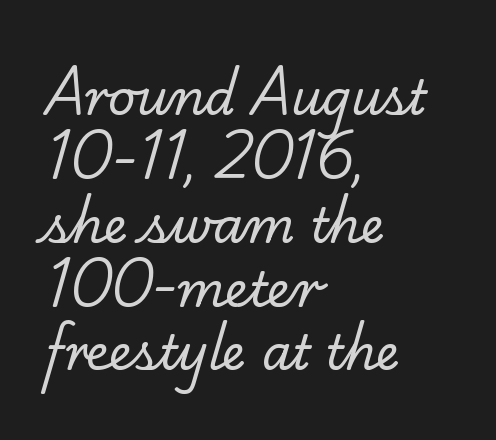
{"bold": "no", "weight": "regular", "width": "normal", "stroke_contrast": "low", "x_height": "small", "monospaced": "no", "underline": "no", "align": "left", "line_spacing": "normal", "line_spacing_ratio": 1.33, "letter_spacing": "normal", "letter_spacing_em": 0.0, "glyph_px": 48}
